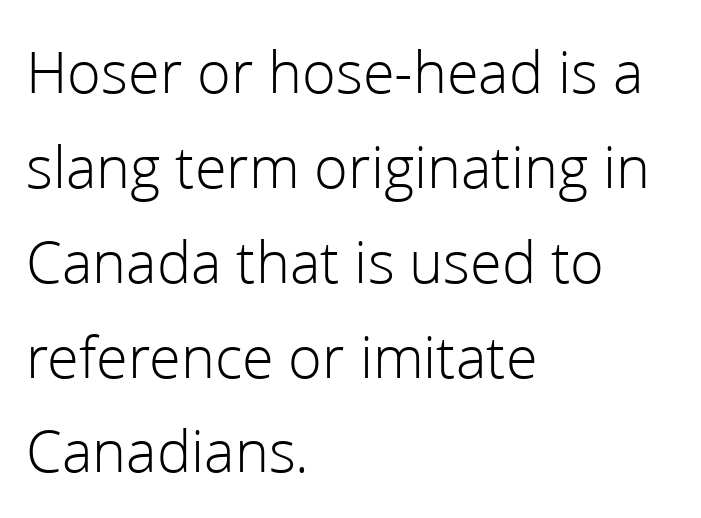
Regarding serifs, this sample does without them. The vertical gap from one line to the next is medium. The specimen reads as upright at a glance. Beneath every word, the page is bare.
